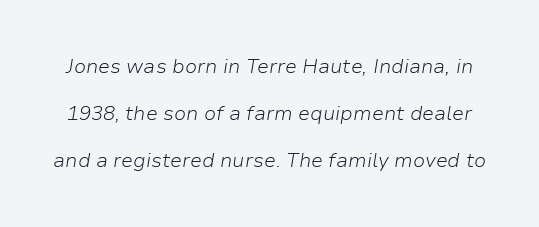
{"italic": "yes", "lean": "right", "slant_degrees": 9, "bold": "no", "underline": "no", "line_spacing": "loose", "line_spacing_ratio": 2.35, "letter_spacing": "normal", "letter_spacing_em": 0.0, "glyph_px": 20}
